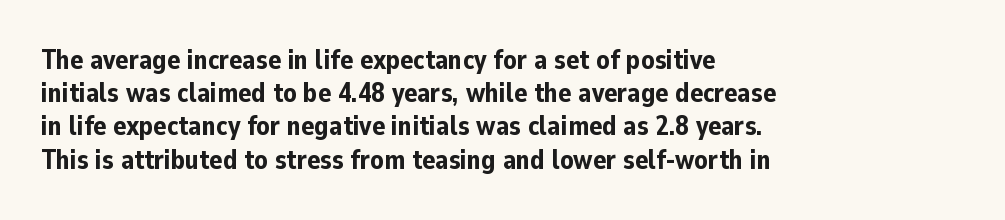
The image shows 27 px bold type, upright; set left-aligned, line spacing 1.23x, normal letter spacing, not underlined.
